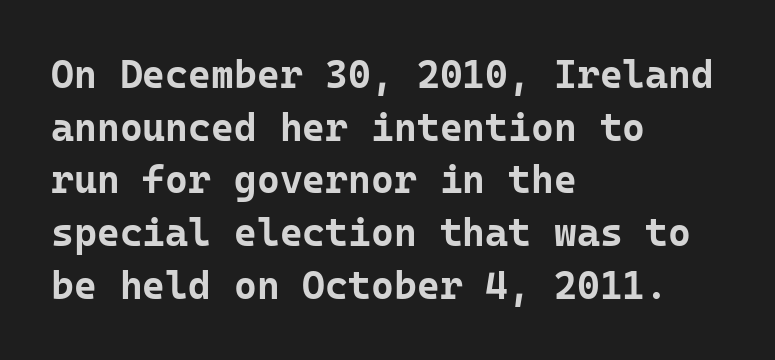
Q: Is the text bold? A: Yes.
Q: Is the text italic (slanted)? A: No, it is upright.
Q: Is the typeface a serif or a sans-serif typeface? A: Sans-serif.
Q: Is the text underlined? A: No.
Q: How is the paragraph aligned? A: Left-aligned.
Q: Is the spacing between letters normal or unusually wide? A: Normal.
Q: Is the spacing between lines tight, normal or loose? A: Normal.
Q: Width (condensed, normal, or wide)? A: Normal.
Q: Stroke contrast? A: Low.
Q: x-height? A: Medium.
Q: Monospaced? A: Yes.
